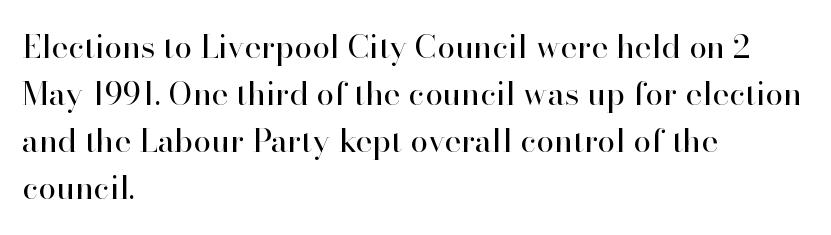
These lines are rendered in a variable-pitch font. No word sits above an underline. Students, observe: this is what conventionally led text looks like. A serif font was chosen for this passage. You can tell it's not italic because the verticals are truly vertical.
